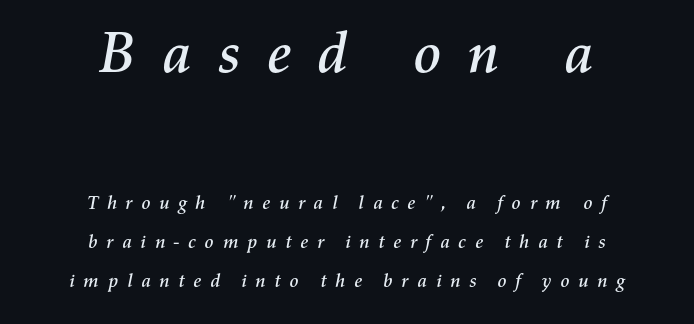
The letters in the upper block stand taller than those in the block below. Tracking value appears strongly positive — letters spread wide. The specimen reads as italic at a glance. Descenders hang freely into open space. The vertical gap from one line to the next is large. Horizontal alignment here is central, giving a formal, balanced look.
